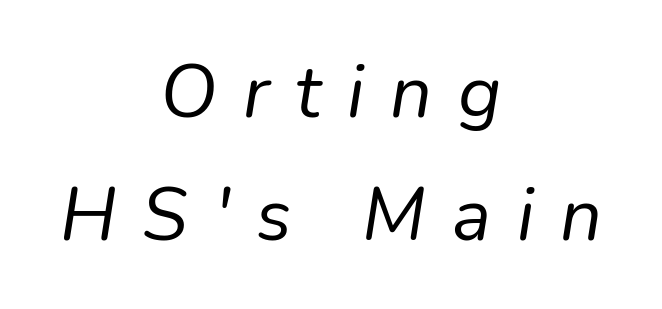
The image shows 74 px regular-weight type, italic (leaning right); set centered, normal line spacing (1.66x), unusually wide letter spacing (+0.35 em), not underlined; low stroke contrast and a medium x-height.
